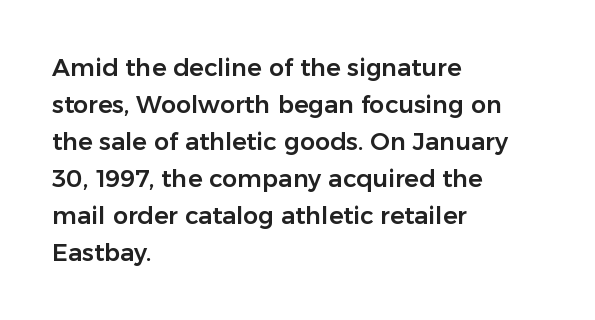
Q: Is the text italic (slanted)? A: No, it is upright.
Q: Is the text underlined? A: No.
Q: How is the paragraph aligned? A: Left-aligned.
Q: Is the spacing between letters normal or unusually wide? A: Normal.
Q: Is the spacing between lines tight, normal or loose? A: Normal.
